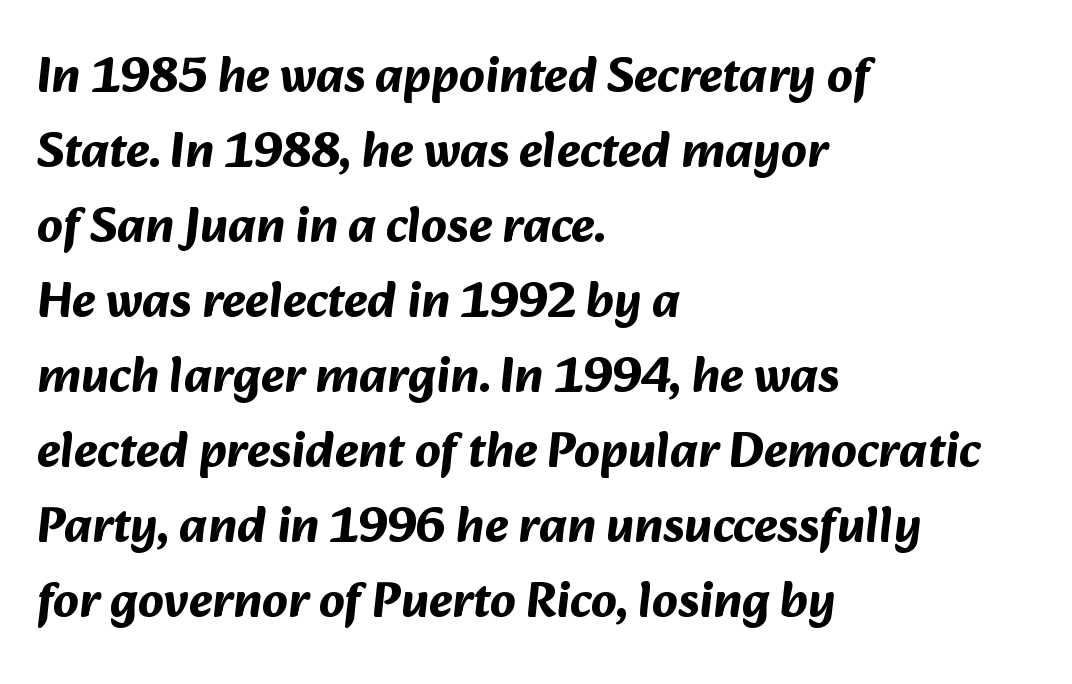
Evenly set lines give the paragraph a standard silhouette. Set as a true bold cut, around the 700 mark. These lines stack with their left ends in a neat column. Think of a printed novel: that variable character pitch is what you see here. The type is set solid horizontally, with unmodified tracking.
